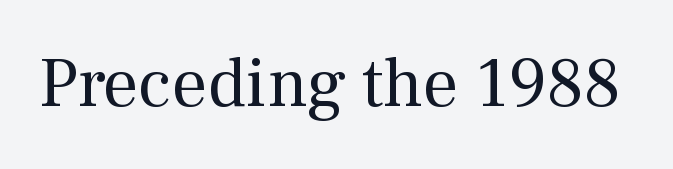
The image shows 70 px regular-weight serif type, upright; set normal letter spacing, not underlined; medium stroke contrast and a medium x-height.
